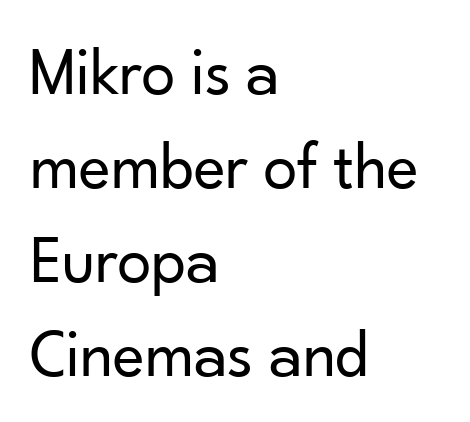
The image shows 68 px regular-weight sans-serif type, upright; set left-aligned, normal line spacing (1.38x), normal letter spacing, not underlined; low stroke contrast and a small x-height.
